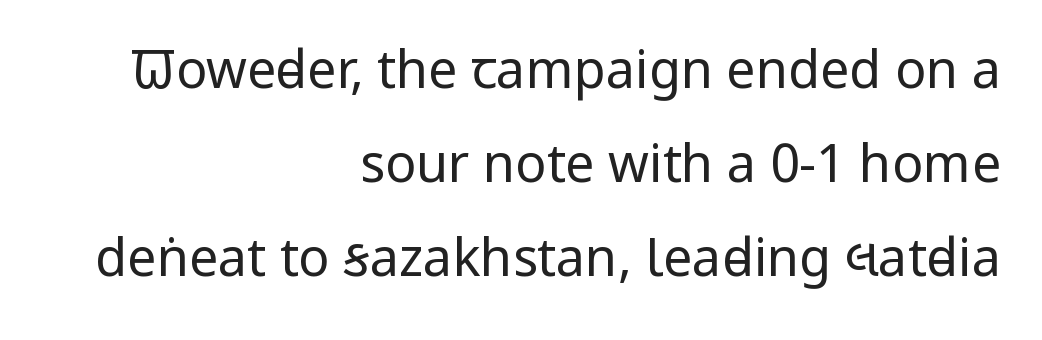
The image shows 52 px regular-weight, condensed sans-serif type, upright; set right-aligned, line spacing 1.81x, normal letter spacing, not underlined; low stroke contrast and a large x-height.
